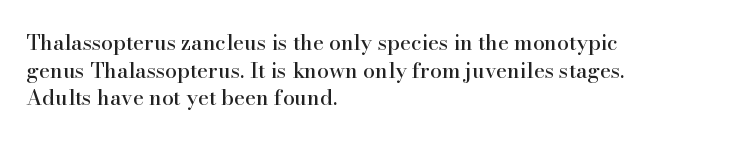
{"italic": "no", "underline": "no", "align": "left", "line_spacing": "normal", "line_spacing_ratio": 1.31, "letter_spacing": "normal", "letter_spacing_em": 0.0, "glyph_px": 21}
